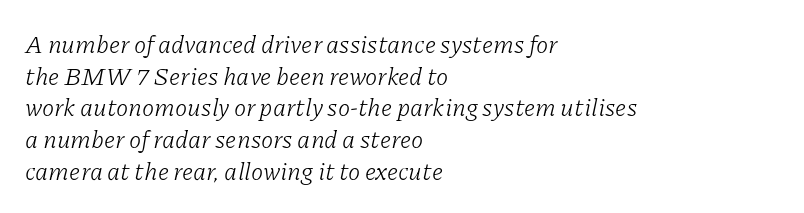
Q: Is the text bold? A: No.
Q: Is the text italic (slanted)? A: Yes, it leans right by about 11 degrees.
Q: Is the text underlined? A: No.
Q: How is the paragraph aligned? A: Left-aligned.
Q: Is the spacing between letters normal or unusually wide? A: Normal.
Q: Is the spacing between lines tight, normal or loose? A: Normal.
